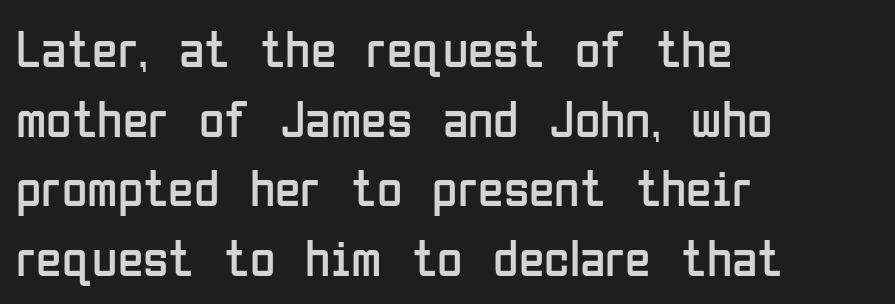
Check the space under the baseline: it is left empty. Look at the tracking — it's just the regular setting, nothing added. Every stem runs plumb, perpendicular to the baseline. Nope, no serifs anywhere on these letters. If you measured baseline to baseline, you'd find a middling distance.
